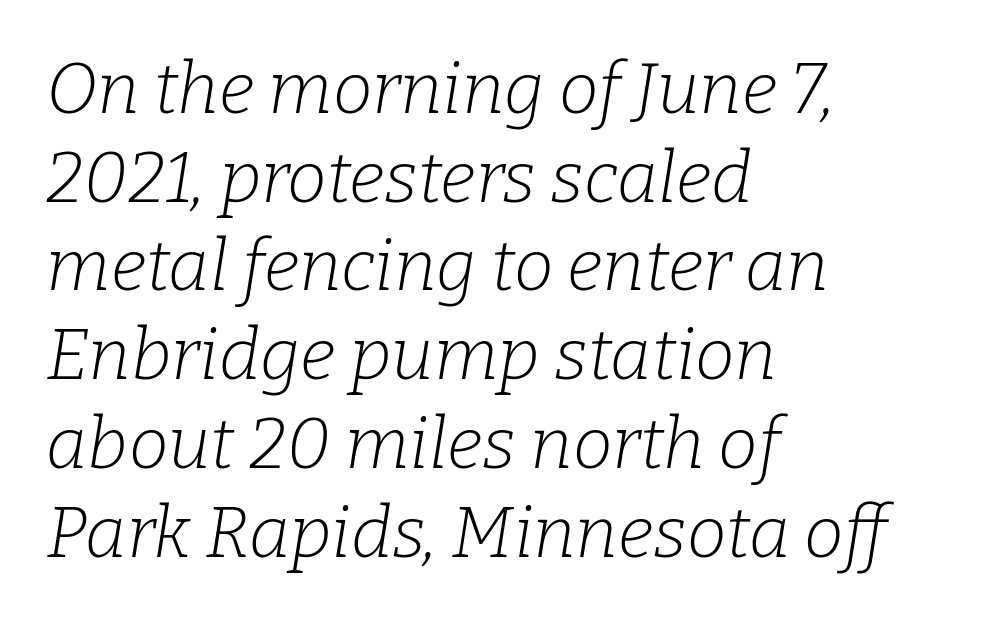
The image shows 71 px light serif type, italic (leaning right); set left-aligned, normal line spacing (1.25x), normal letter spacing, not underlined; low stroke contrast and a medium x-height.
